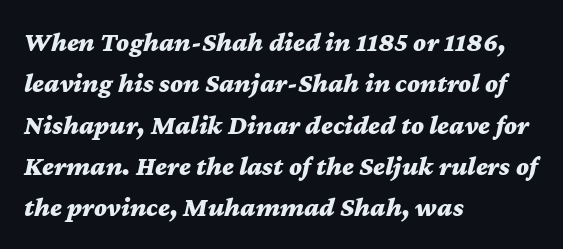
{"italic": "yes", "lean": "right", "slant_degrees": 12, "bold": "yes", "underline": "no", "align": "left", "line_spacing": "normal", "line_spacing_ratio": 1.53, "letter_spacing": "normal", "letter_spacing_em": 0.0, "glyph_px": 27}
